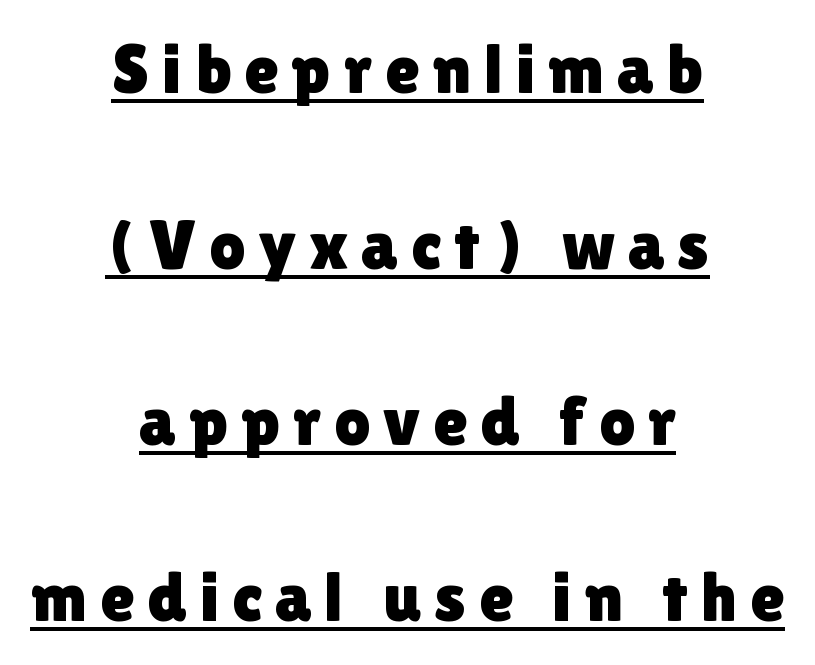
{"serif": "no", "italic": "no", "width": "normal", "x_height": "medium", "monospaced": "no", "underline": "yes", "align": "center", "line_spacing": "loose", "line_spacing_ratio": 2.48, "glyph_px": 71}
